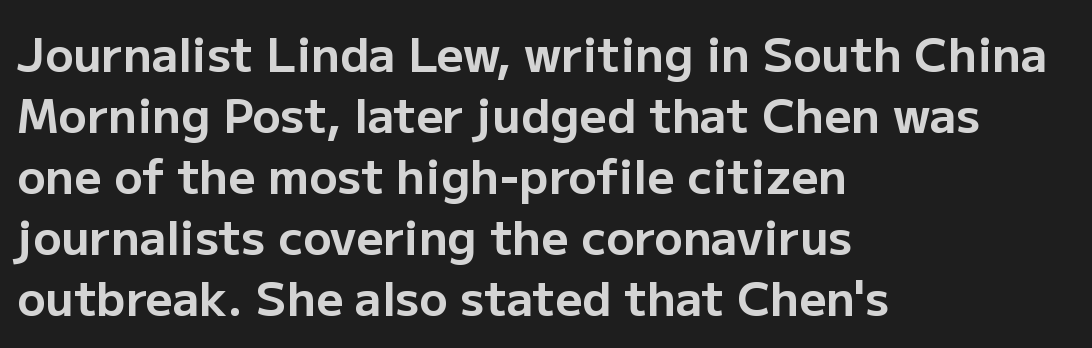
The image shows 47 px bold sans-serif type, upright; set left-aligned, normal line spacing (1.3x), normal letter spacing, not underlined; low stroke contrast and a medium x-height.
